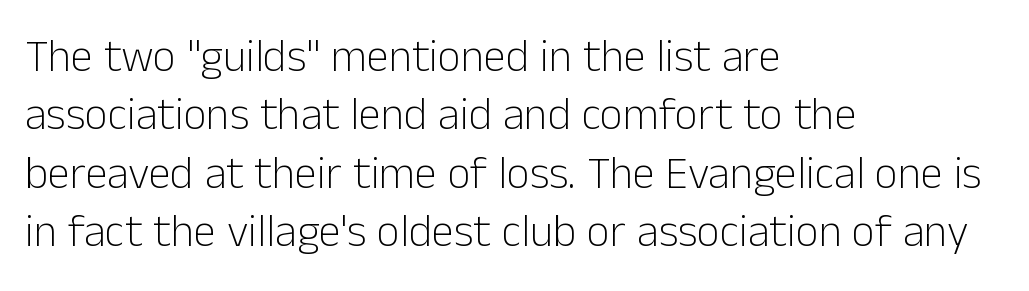
The image shows 45 px light sans-serif type, upright; set left-aligned, normal line spacing (1.3x), normal letter spacing, not underlined; low stroke contrast and a medium x-height.
